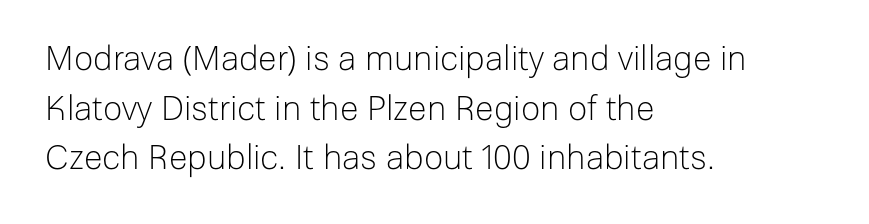
Q: Is the text bold? A: No.
Q: Is the text italic (slanted)? A: No, it is upright.
Q: Is the typeface a serif or a sans-serif typeface? A: Sans-serif.
Q: Is the text underlined? A: No.
Q: How is the paragraph aligned? A: Left-aligned.
Q: Is the spacing between letters normal or unusually wide? A: Normal.
Q: Is the spacing between lines tight, normal or loose? A: Normal.
Q: Width (condensed, normal, or wide)? A: Normal.
Q: Stroke contrast? A: Low.
Q: x-height? A: Medium.
Q: Monospaced? A: No.
